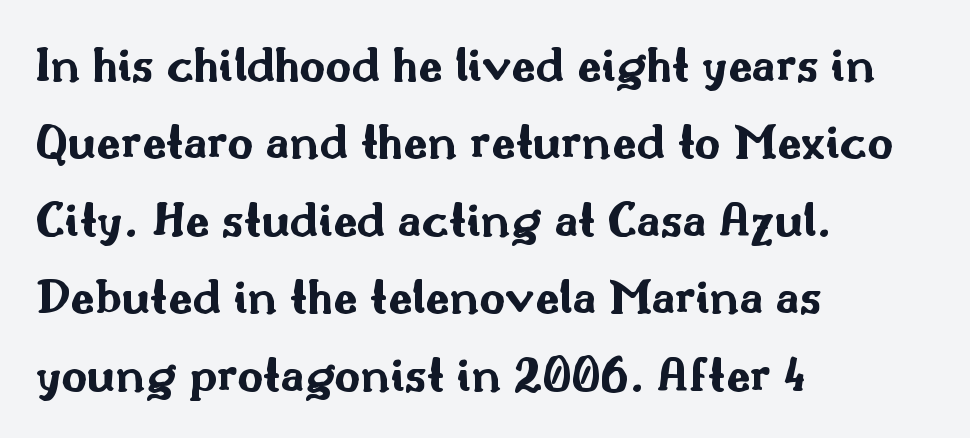
Do the characters align in a grid? No, the font is proportional. The typeface chosen for these lines omits serifs. The line texture is even and compact thanks to regular tracking. How would I describe the line gaps? Plain and ordinary. Bare-footed words on every line. The paragraph shown leans on its left margin.
